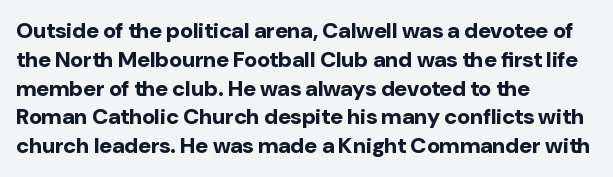
{"italic": "no", "bold": "yes", "underline": "no", "align": "left", "line_spacing": "normal", "line_spacing_ratio": 1.31, "letter_spacing": "normal", "letter_spacing_em": 0.0, "glyph_px": 22}
